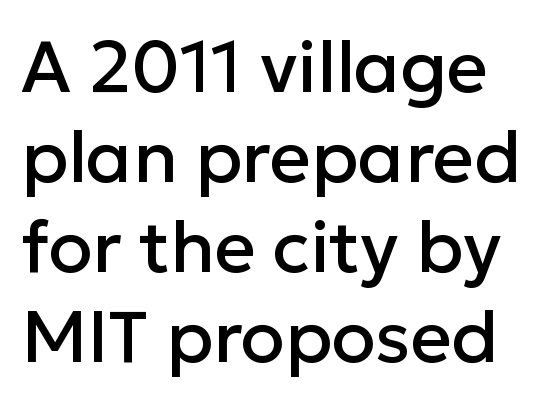
Looks like regular typesetting: each glyph gets only the width it needs. A typesetter would call this leading conventional body-copy spacing. Any mark beneath the type? The region is blank. The typeface chosen for these lines omits serifs. Look at the tracking — it's just the regular setting, nothing added.
